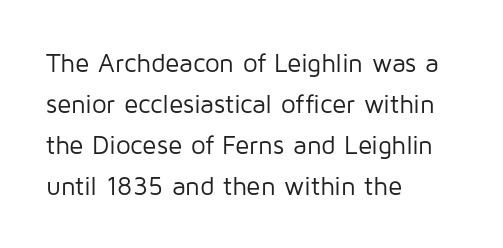
Q: Is the text bold? A: No.
Q: Is the text italic (slanted)? A: No, it is upright.
Q: Is the text underlined? A: No.
Q: How is the paragraph aligned? A: Left-aligned.
Q: Is the spacing between letters normal or unusually wide? A: Normal.
Q: Is the spacing between lines tight, normal or loose? A: Normal.
